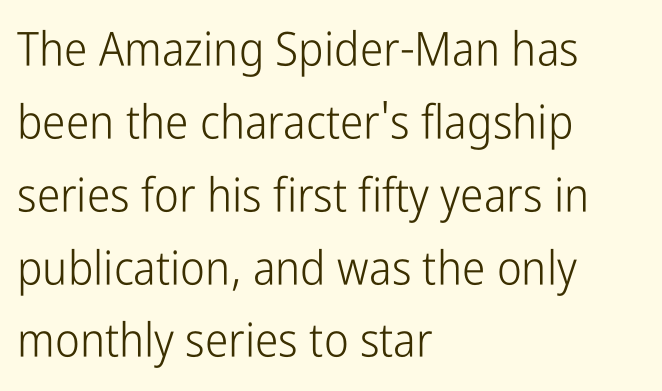
Underline: absent. If you drew a ruler down the left edge, every line would touch it. Character widths vary here, with narrow letters taking less room than wide ones. This sample keeps an unexceptional amount of space between lines. The horizontal fit of the characters is conventional and even. Posture: upright roman.
